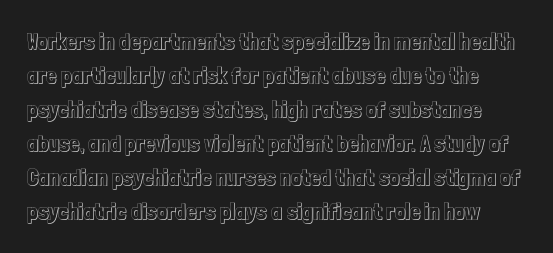
{"italic": "no", "underline": "no", "line_spacing": "normal", "line_spacing_ratio": 1.48, "letter_spacing": "normal", "letter_spacing_em": 0.0, "glyph_px": 23}
